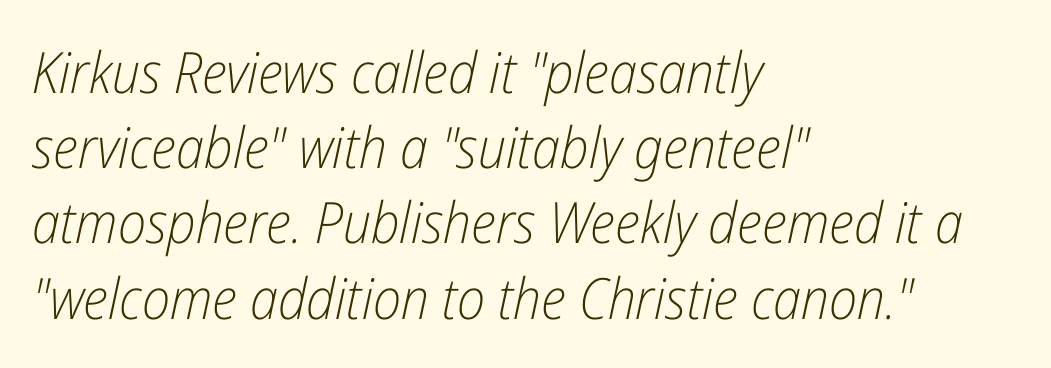
The string is rendered with underlining switched off. Left-aligned paragraph, ragged on the right. Default kerning and tracking; the words read as compact shapes. Counters stay open thanks to moderate or lighter strokes.
